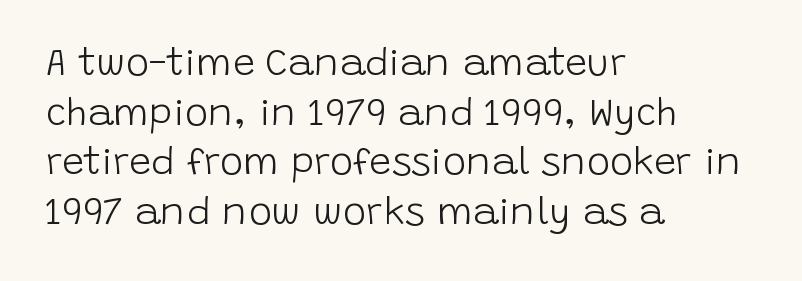
The image shows 39 px light sans-serif type, upright; set left-aligned, normal line spacing (1.27x), normal letter spacing, not underlined; low stroke contrast and a large x-height.
